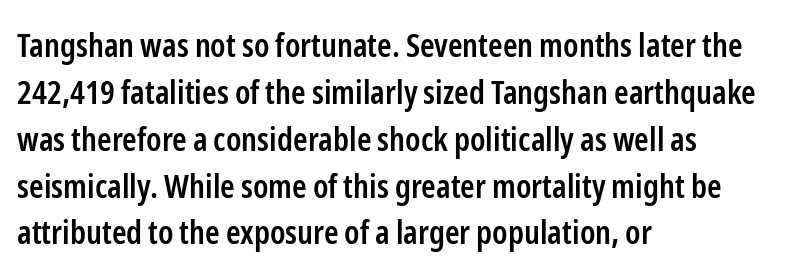
The image shows 33 px semibold, condensed sans-serif type, upright; set left-aligned, normal line spacing (1.42x), normal letter spacing, not underlined; low stroke contrast and a medium x-height.
